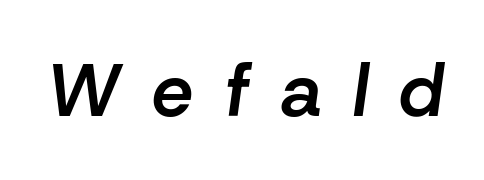
The image shows 74 px semibold type, italic (leaning right); set unusually wide letter spacing (+0.42 em), not underlined; low stroke contrast and a medium x-height.
